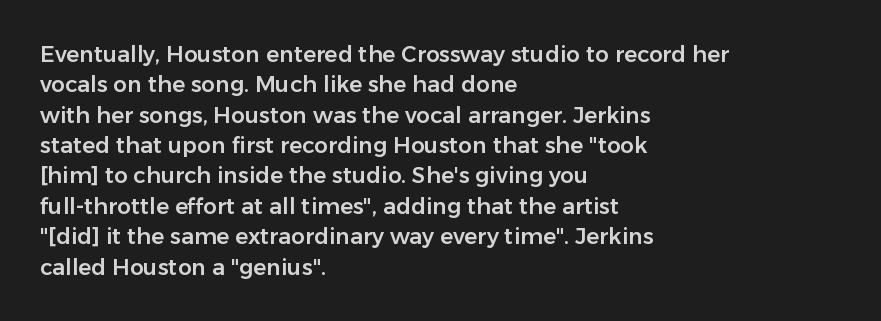
Q: Is the text italic (slanted)? A: No, it is upright.
Q: Is the text underlined? A: No.
Q: How is the paragraph aligned? A: Left-aligned.
Q: Is the spacing between letters normal or unusually wide? A: Normal.
Q: Is the spacing between lines tight, normal or loose? A: Normal.
